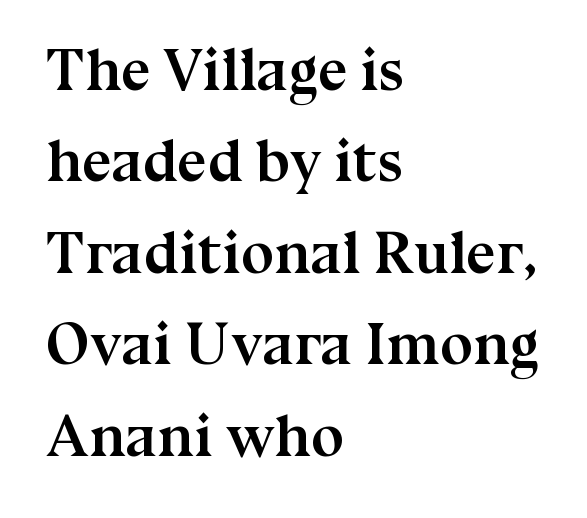
Here the designer chose a conventional face with non-uniform glyph widths. Whoever set this chose a conventional vertical rhythm. Typesetter's note: full bold, strokes at maximum text heaviness. Ascenders rise straight up at ninety degrees. The passage shown is typeset with a serif family.
